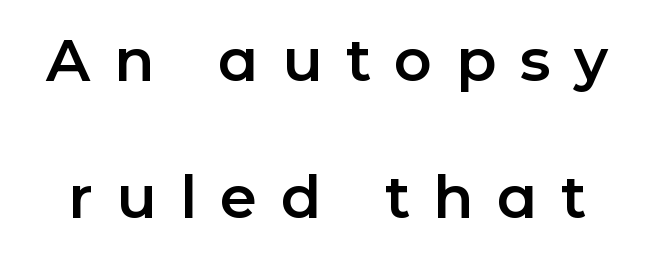
Q: Is the text italic (slanted)? A: No, it is upright.
Q: Is the typeface a serif or a sans-serif typeface? A: Sans-serif.
Q: Is the text underlined? A: No.
Q: Is the spacing between letters normal or unusually wide? A: Unusually wide.
Q: Is the spacing between lines tight, normal or loose? A: Loose.
Q: Width (condensed, normal, or wide)? A: Normal.
Q: Stroke contrast? A: Low.
Q: x-height? A: Medium.
Q: Monospaced? A: No.
